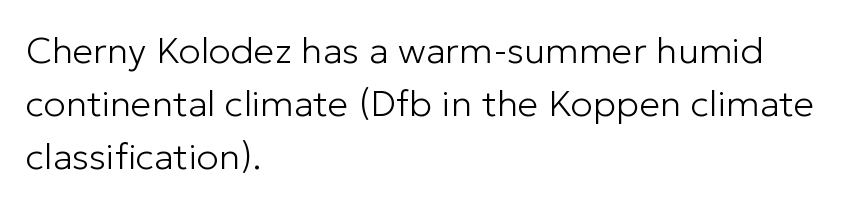
Q: Is the text bold? A: No.
Q: Is the text italic (slanted)? A: No, it is upright.
Q: Is the typeface a serif or a sans-serif typeface? A: Sans-serif.
Q: Is the text underlined? A: No.
Q: How is the paragraph aligned? A: Left-aligned.
Q: Is the spacing between letters normal or unusually wide? A: Normal.
Q: Is the spacing between lines tight, normal or loose? A: Normal.
Q: Width (condensed, normal, or wide)? A: Normal.
Q: Stroke contrast? A: Low.
Q: x-height? A: Medium.
Q: Monospaced? A: No.
